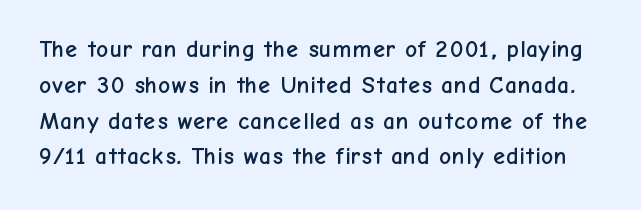
Q: Is the text italic (slanted)? A: No, it is upright.
Q: Is the text underlined? A: No.
Q: Is the spacing between letters normal or unusually wide? A: Normal.
Q: Is the spacing between lines tight, normal or loose? A: Normal.
